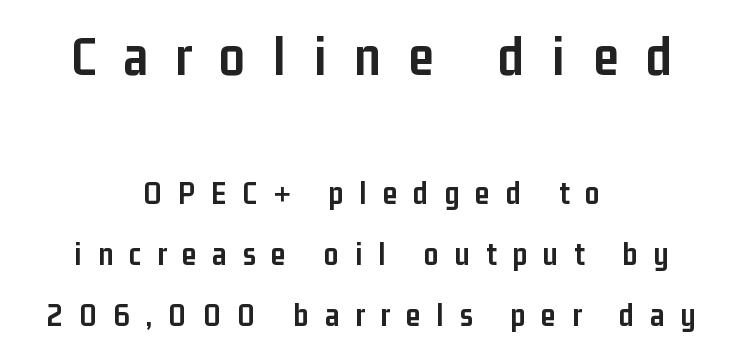
The image shows 57 px semibold, condensed sans-serif type, upright; set centered, line spacing 1.84x, unusually wide letter spacing (+0.48 em), not underlined; the first (top) block is 1.73x larger; low stroke contrast and a medium x-height.
